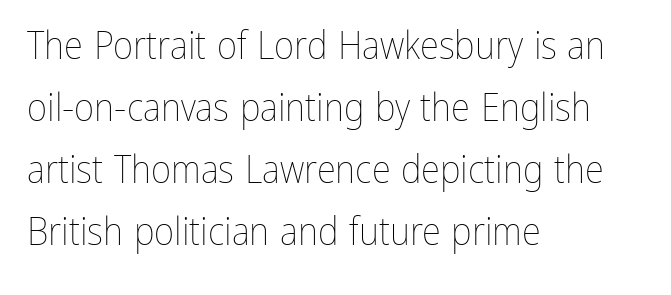
{"italic": "no", "bold": "no", "weight": "thin", "width": "condensed", "stroke_contrast": "low", "x_height": "medium", "monospaced": "no", "underline": "no", "align": "left", "line_spacing": "normal", "line_spacing_ratio": 1.59, "letter_spacing": "normal", "letter_spacing_em": 0.0, "glyph_px": 39}
